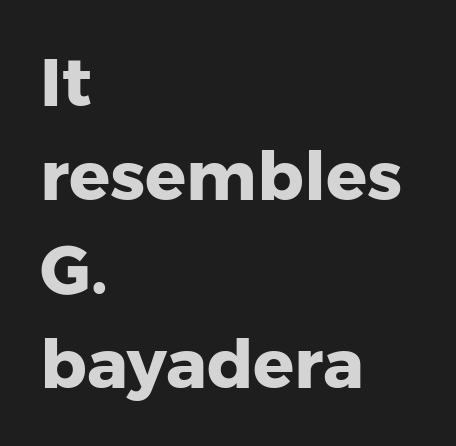
Q: Is the text bold? A: Yes.
Q: Is the text italic (slanted)? A: No, it is upright.
Q: Is the typeface a serif or a sans-serif typeface? A: Sans-serif.
Q: Is the text underlined? A: No.
Q: How is the paragraph aligned? A: Left-aligned.
Q: Is the spacing between letters normal or unusually wide? A: Normal.
Q: Is the spacing between lines tight, normal or loose? A: Normal.
Q: Width (condensed, normal, or wide)? A: Normal.
Q: Stroke contrast? A: Low.
Q: x-height? A: Medium.
Q: Monospaced? A: No.
